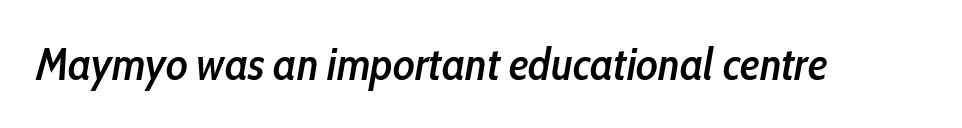
Is this a fixed-width face? No — the glyphs have proportional, varying widths. The zone under the glyphs is completely vacant. Caption: semibold face, moderately heavy strokes. Honestly, the letter spacing is just normal — you wouldn't notice it. The whole block is typeset with a tilt.
